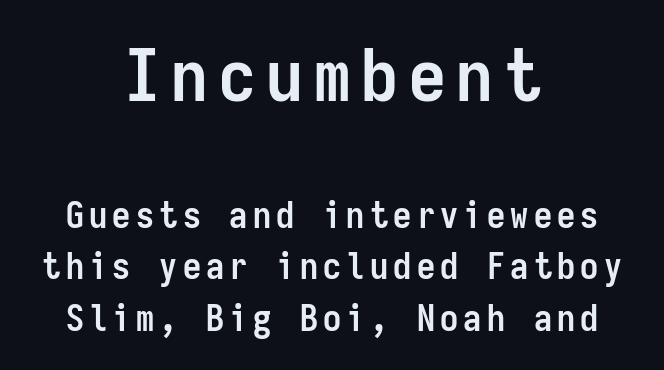
Q: Is the text bold? A: Yes.
Q: Is the text italic (slanted)? A: No, it is upright.
Q: Is the typeface a serif or a sans-serif typeface? A: Sans-serif.
Q: Is the text underlined? A: No.
Q: How is the paragraph aligned? A: Centered.
Q: Is the spacing between lines tight, normal or loose? A: Normal.
Q: Which block of text is set in a larger size, the first (top) or the second (bottom)? A: The first (top) one.
Q: Width (condensed, normal, or wide)? A: Condensed.
Q: Stroke contrast? A: Low.
Q: x-height? A: Medium.
Q: Monospaced? A: Yes.
